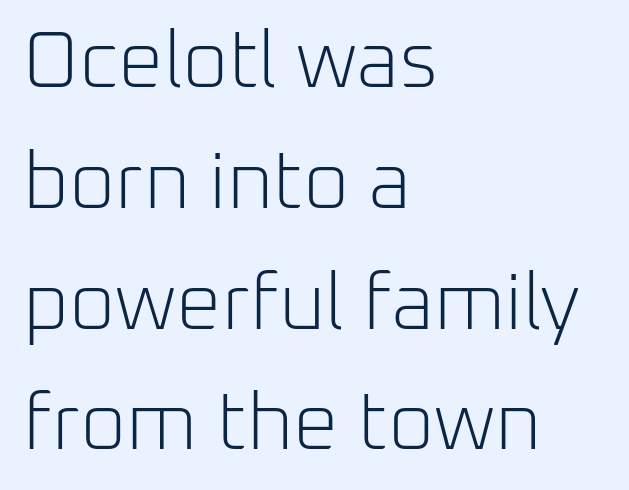
The image shows 80 px light sans-serif type, upright; set left-aligned, normal line spacing (1.51x), normal letter spacing, not underlined; low stroke contrast and a medium x-height.
